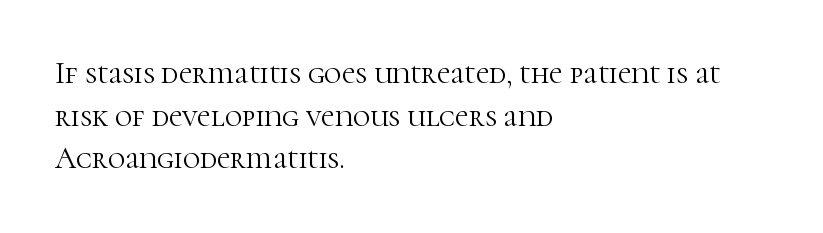
The image shows 30 px light serif type, upright; set left-aligned, normal line spacing (1.42x), normal letter spacing, not underlined; high stroke contrast and a medium x-height.
